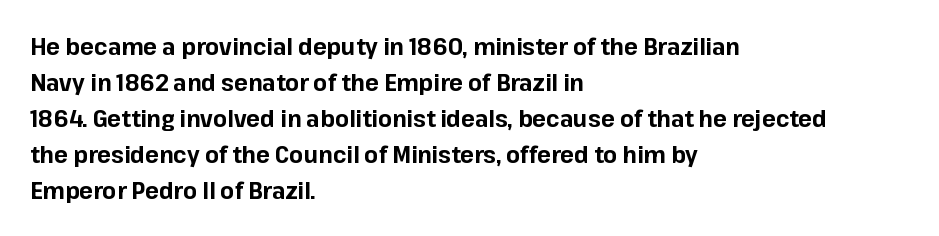
Q: Is the text bold? A: Yes.
Q: Is the text italic (slanted)? A: No, it is upright.
Q: Is the text underlined? A: No.
Q: How is the paragraph aligned? A: Left-aligned.
Q: Is the spacing between letters normal or unusually wide? A: Normal.
Q: Is the spacing between lines tight, normal or loose? A: Normal.
